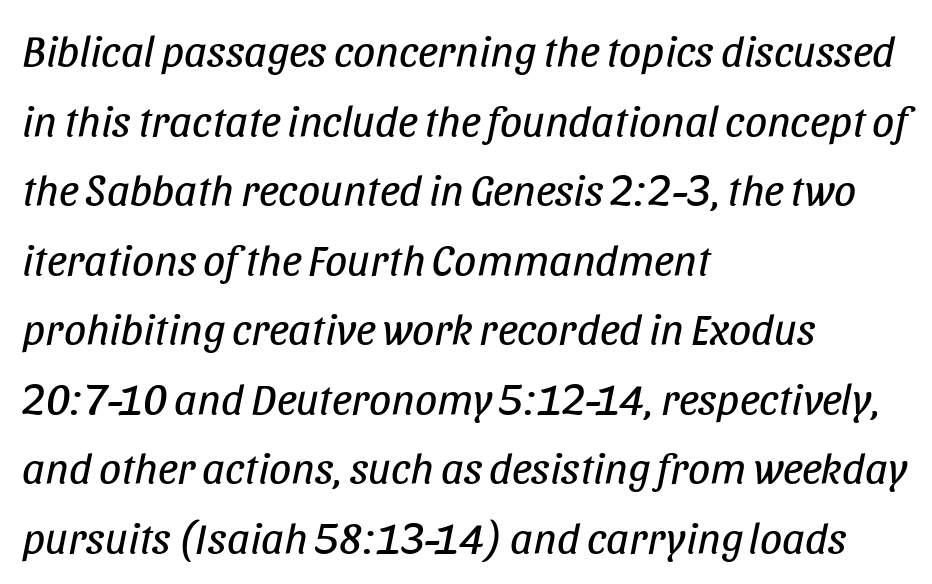
Q: Is the text bold? A: No.
Q: Is the text italic (slanted)? A: Yes, it leans right by about 11 degrees.
Q: Is the text underlined? A: No.
Q: How is the paragraph aligned? A: Left-aligned.
Q: Is the spacing between letters normal or unusually wide? A: Normal.
Q: Is the spacing between lines tight, normal or loose? A: Normal.
Q: Width (condensed, normal, or wide)? A: Condensed.
Q: Stroke contrast? A: Low.
Q: x-height? A: Large.
Q: Monospaced? A: No.
